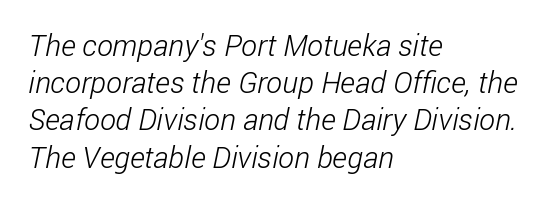
Classification — sans serif. Looks like regular typesetting: each glyph gets only the width it needs. These glyphs show unthickened strokes, regular width or finer. These lines are set flush left with a ragged right edge.
